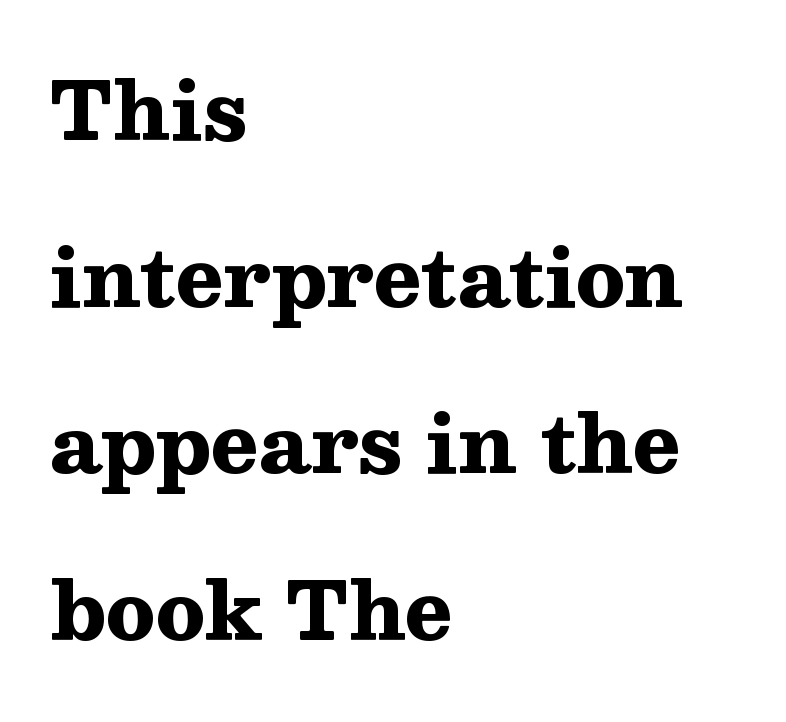
Looks like regular typesetting: each glyph gets only the width it needs. As a designer I'd log this as weight 700, bold. Vertical strokes here are truly vertical. Underlining? Definitely not there. How would I describe the line gaps? Wide and relaxed. Teacher's note: observe the even left margin — that is flush-left alignment.
